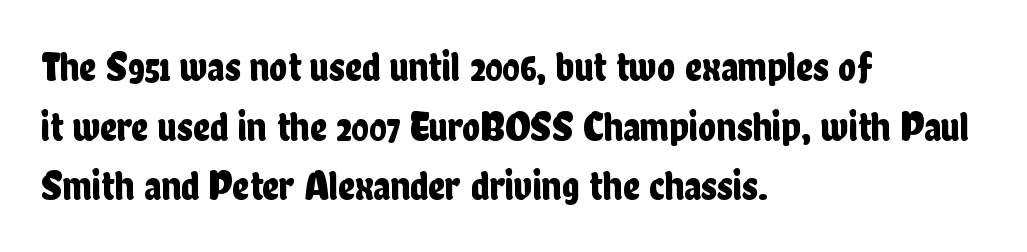
Every stem runs plumb, perpendicular to the baseline. The line-height multiplier appears to be the usual default. Line starts are locked; line ends wander. There is no visible air inserted between adjacent glyphs. The text was rendered using a sans face with plain stroke endings. The rendering uses natural spacing where letterforms have individual widths.
